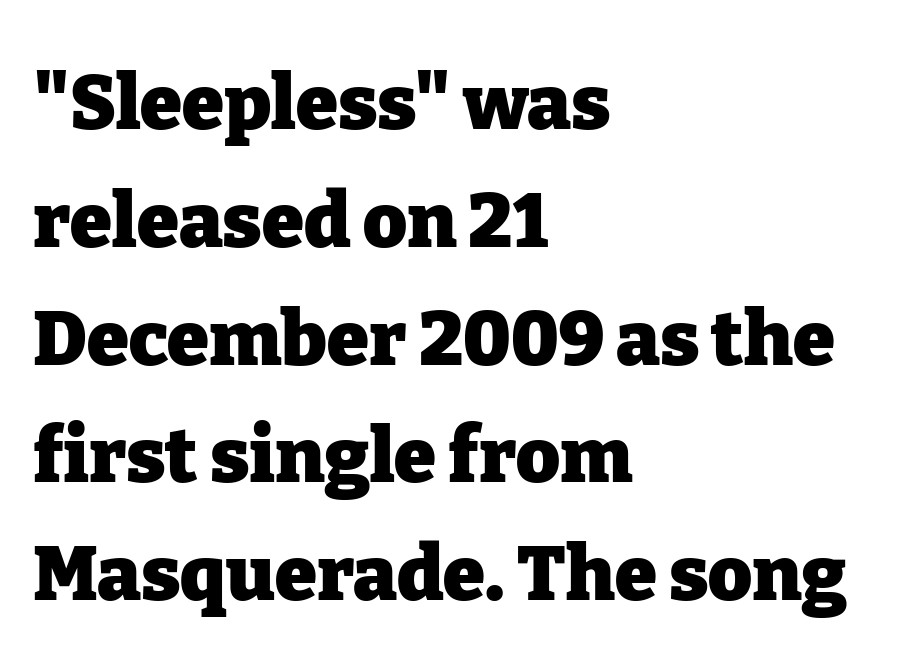
Q: Is the text bold? A: Yes.
Q: Is the text italic (slanted)? A: No, it is upright.
Q: Is the typeface a serif or a sans-serif typeface? A: Serif.
Q: Is the text underlined? A: No.
Q: How is the paragraph aligned? A: Left-aligned.
Q: Is the spacing between letters normal or unusually wide? A: Normal.
Q: Is the spacing between lines tight, normal or loose? A: Normal.
Q: Width (condensed, normal, or wide)? A: Normal.
Q: Stroke contrast? A: Low.
Q: x-height? A: Medium.
Q: Monospaced? A: No.
